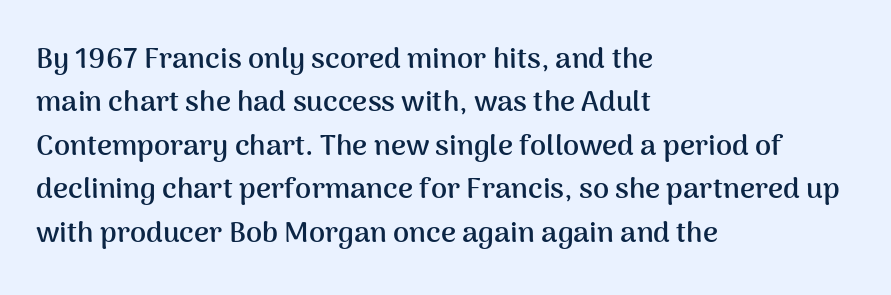
The image shows 29 px semibold sans-serif type, upright; set left-aligned, normal line spacing (1.5x), normal letter spacing, not underlined; medium stroke contrast and a medium x-height.
